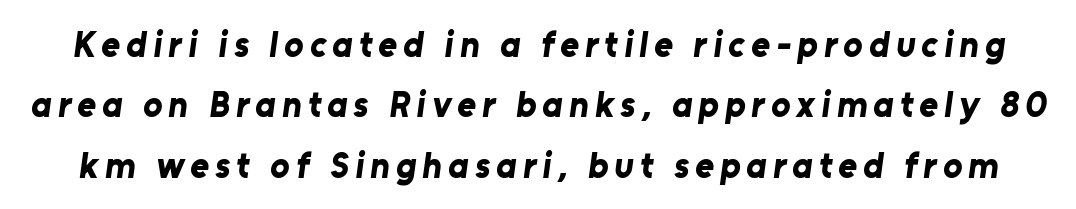
A typesetter would call this proportional, since set widths differ per character. The space directly below the letters is spotless. This is sans-serif lettering, the kind often seen on screens and signage. Heavy-handed strokes throughout: this text is bold.
